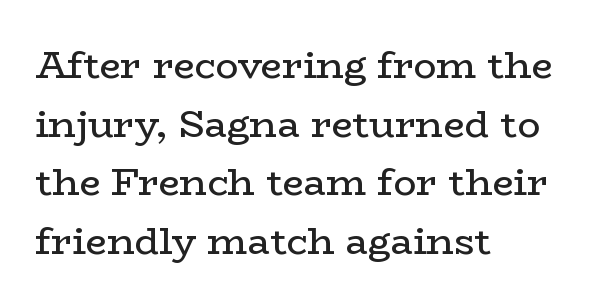
{"serif": "yes", "italic": "no", "bold": "no", "weight": "regular", "width": "wide", "stroke_contrast": "low", "x_height": "medium", "monospaced": "no", "underline": "no", "align": "left", "line_spacing": "normal", "line_spacing_ratio": 1.54, "letter_spacing": "normal", "letter_spacing_em": 0.0, "glyph_px": 38}
